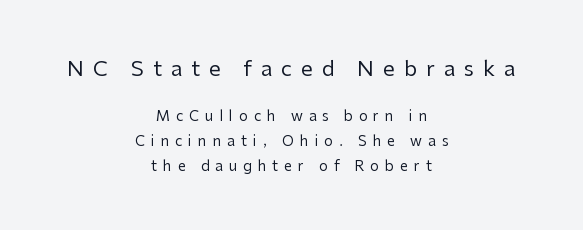
The image shows 21 px text type, upright; set centered, line spacing 1.77x, unusually wide letter spacing (+0.43 em), not underlined; the first (top) block is 1.5x larger.
